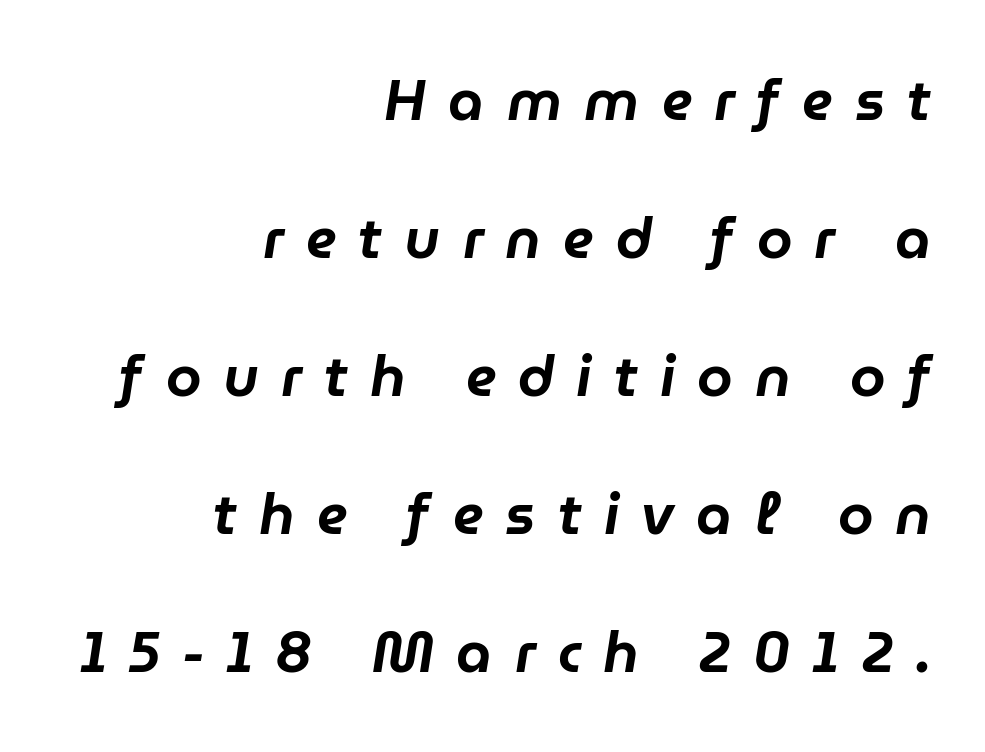
Just letters on the line, the space beneath them empty. Compared with typical paragraphs, the rows here are farther apart. Line endings align vertically; line beginnings do not. The passage shown is typed in a proportional face where columns would drift. The axis of the letterforms is tilted away from vertical.
